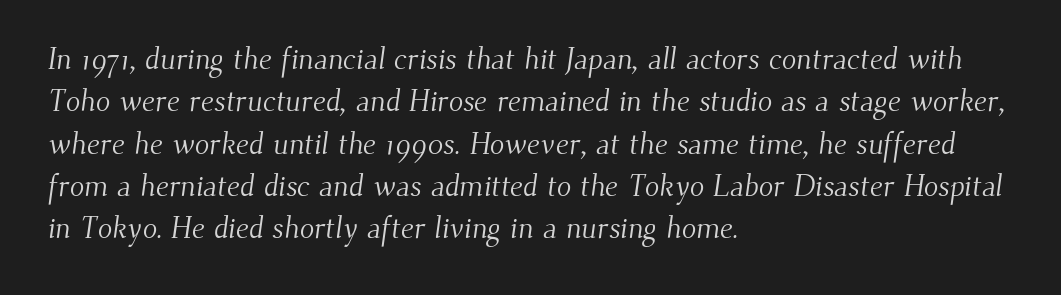
Q: Is the text bold? A: No.
Q: Is the typeface a serif or a sans-serif typeface? A: Serif.
Q: Is the text underlined? A: No.
Q: How is the paragraph aligned? A: Left-aligned.
Q: Is the spacing between letters normal or unusually wide? A: Normal.
Q: Is the spacing between lines tight, normal or loose? A: Normal.
Q: Width (condensed, normal, or wide)? A: Normal.
Q: Stroke contrast? A: Medium.
Q: x-height? A: Small.
Q: Monospaced? A: No.
